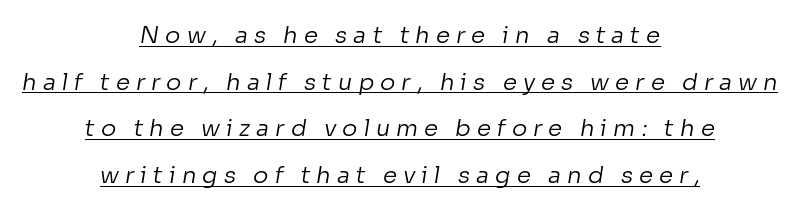
The image shows 23 px text type; set centered, loose line spacing (2.03x), unusually wide letter spacing (+0.26 em), underlined.
